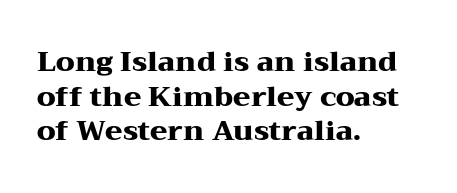
The image shows 28 px heavy, wide serif type, upright; set left-aligned, line spacing 1.24x, normal letter spacing, not underlined; medium stroke contrast and a medium x-height.
